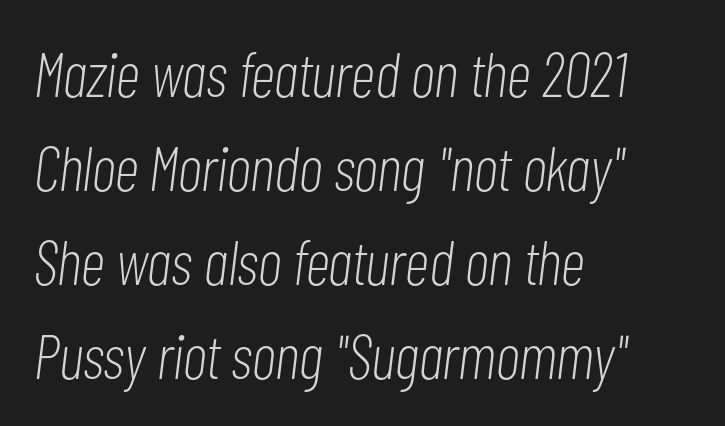
Q: Is the text bold? A: No.
Q: Is the text italic (slanted)? A: Yes, it leans right by about 7 degrees.
Q: Is the text underlined? A: No.
Q: How is the paragraph aligned? A: Left-aligned.
Q: Is the spacing between letters normal or unusually wide? A: Normal.
Q: Is the spacing between lines tight, normal or loose? A: Normal.
Q: Width (condensed, normal, or wide)? A: Condensed.
Q: Stroke contrast? A: Low.
Q: x-height? A: Medium.
Q: Monospaced? A: No.
